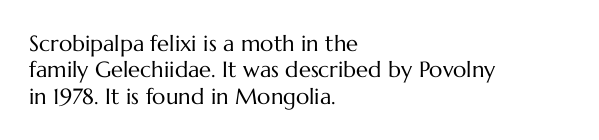
This sample uses an upright cut, with every glyph sitting square on the baseline. Underlining? Definitely not there. Heaviness? Minimal to ordinary, like unemphasized prose. Short note: letters normally spaced. Where is the straight margin? On the left.
